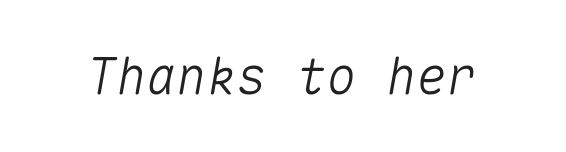
The image shows 50 px text type, italic (leaning right), monospaced; set normal letter spacing, not underlined; medium stroke contrast and a medium x-height.
